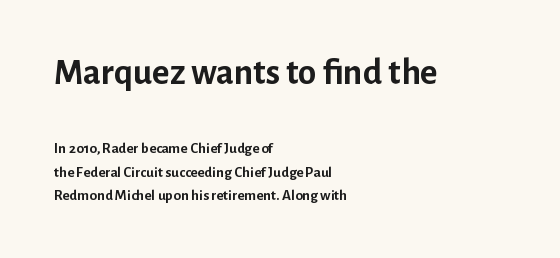
The image shows 37 px semibold sans-serif type, upright; set left-aligned, normal line spacing (1.56x), normal letter spacing, not underlined; the first (top) block is 2.47x larger; low stroke contrast and a medium x-height.
